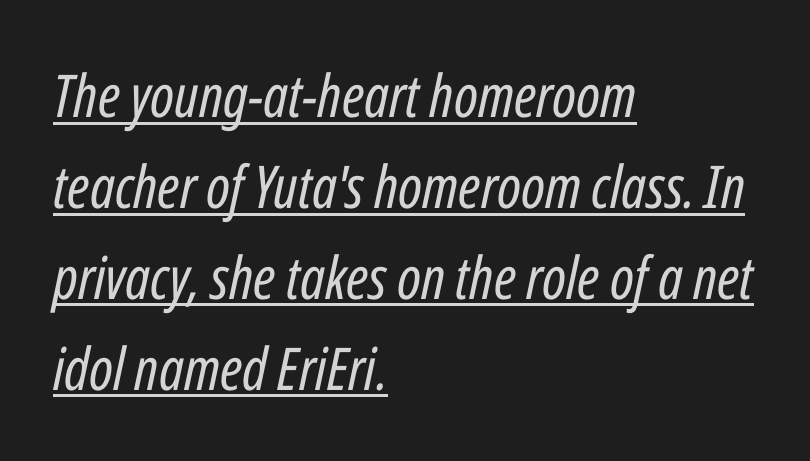
The image shows 59 px regular-weight, condensed type, italic (leaning right); set left-aligned, normal line spacing (1.54x), normal letter spacing, underlined; low stroke contrast and a medium x-height.
